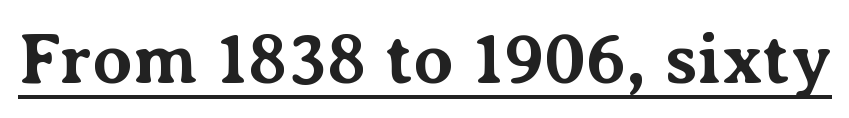
The image shows 72 px bold serif type, upright; set normal letter spacing, underlined; medium stroke contrast and a medium x-height.
